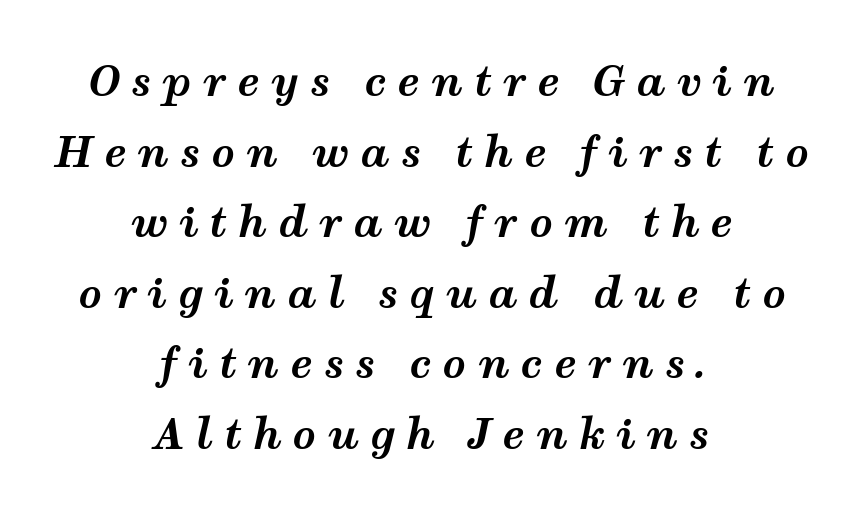
The image shows 41 px bold, wide type, italic (leaning right); set centered, line spacing 1.72x, unusually wide letter spacing (+0.27 em), not underlined; medium stroke contrast and a medium x-height.
